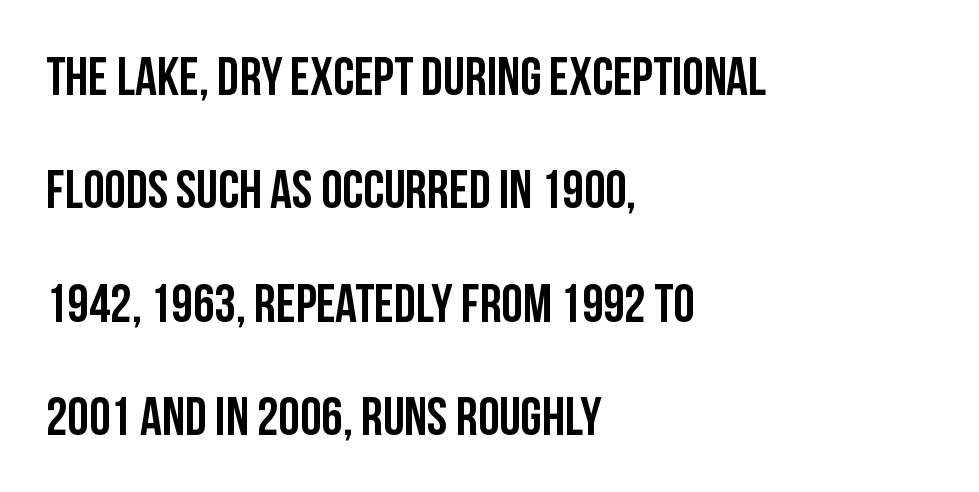
Q: Is the text bold? A: Yes.
Q: Is the text italic (slanted)? A: No, it is upright.
Q: Is the typeface a serif or a sans-serif typeface? A: Sans-serif.
Q: Is the text underlined? A: No.
Q: How is the paragraph aligned? A: Left-aligned.
Q: Is the spacing between letters normal or unusually wide? A: Normal.
Q: Is the spacing between lines tight, normal or loose? A: Loose.
Q: Width (condensed, normal, or wide)? A: Condensed.
Q: Stroke contrast? A: Low.
Q: x-height? A: Large.
Q: Monospaced? A: No.
